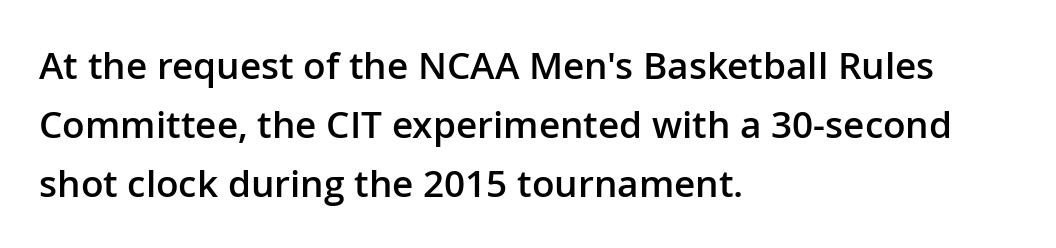
The image shows 37 px semibold sans-serif type, upright; set left-aligned, normal line spacing (1.6x), normal letter spacing, not underlined; low stroke contrast and a medium x-height.
